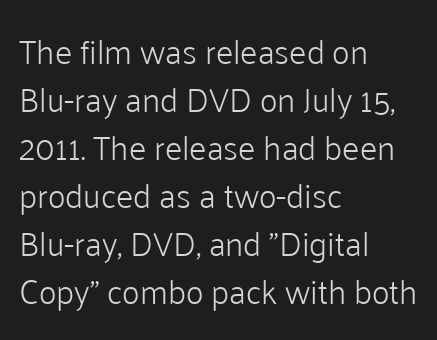
Look at the bottom of the vertical strokes: they stop flat, with no serifs. Just letters on the line, the space beneath them empty. Varying glyph widths throughout — classic text-font behaviour. Left-aligned paragraph, ragged on the right. Short note: letters normally spaced. The typesetting does not lean heavy: it is not bold.
